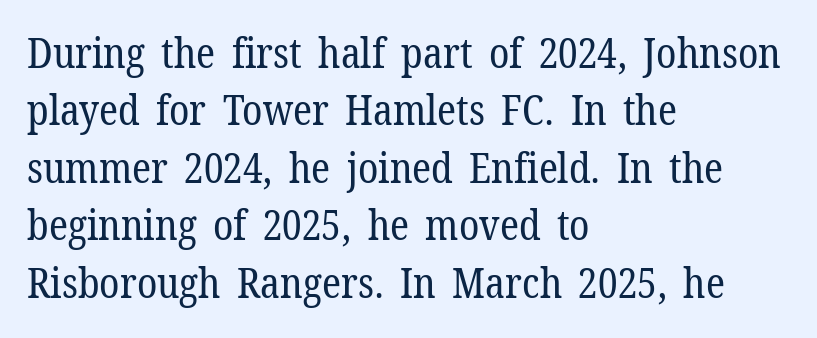
{"serif": "yes", "italic": "no", "bold": "no", "weight": "regular", "width": "normal", "stroke_contrast": "low", "x_height": "medium", "monospaced": "no", "underline": "no", "align": "left", "line_spacing": "normal", "line_spacing_ratio": 1.4, "letter_spacing": "normal", "letter_spacing_em": 0.0, "glyph_px": 41}
